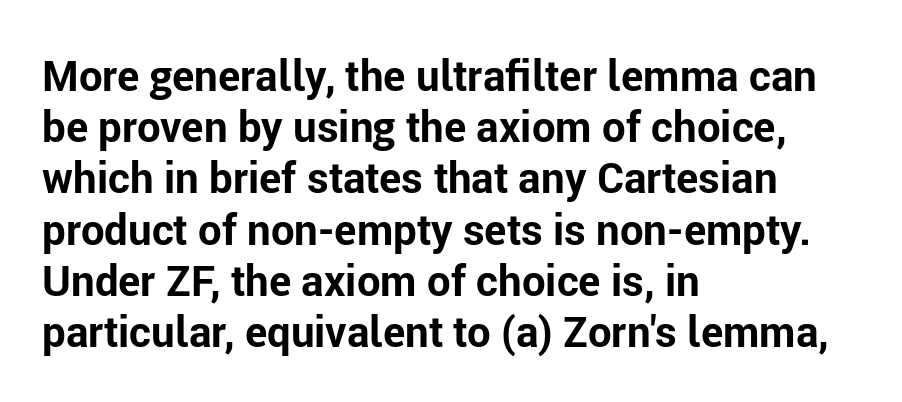
The image shows 42 px bold sans-serif type, upright; set left-aligned, line spacing 1.22x, normal letter spacing, not underlined; low stroke contrast and a medium x-height.
